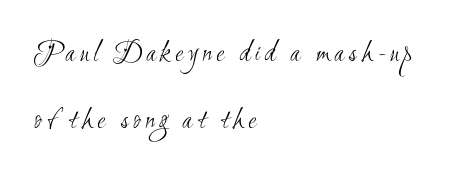
Q: Is the text bold? A: No.
Q: Is the typeface a serif or a sans-serif typeface? A: Sans-serif.
Q: Is the text underlined? A: No.
Q: How is the paragraph aligned? A: Left-aligned.
Q: Is the spacing between lines tight, normal or loose? A: Loose.
Q: Width (condensed, normal, or wide)? A: Condensed.
Q: Stroke contrast? A: Medium.
Q: x-height? A: Small.
Q: Monospaced? A: No.
